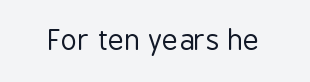
The image shows 28 px regular-weight, condensed sans-serif type, upright; set normal letter spacing, not underlined; low stroke contrast and a medium x-height.
